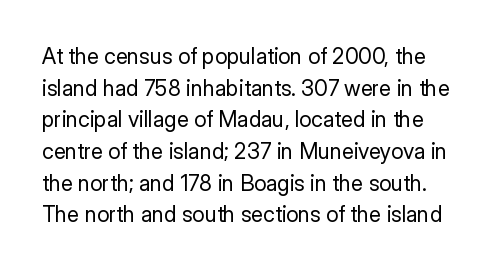
{"italic": "no", "bold": "no", "underline": "no", "line_spacing": "normal", "line_spacing_ratio": 1.44, "letter_spacing": "normal", "letter_spacing_em": 0.0, "glyph_px": 22}
